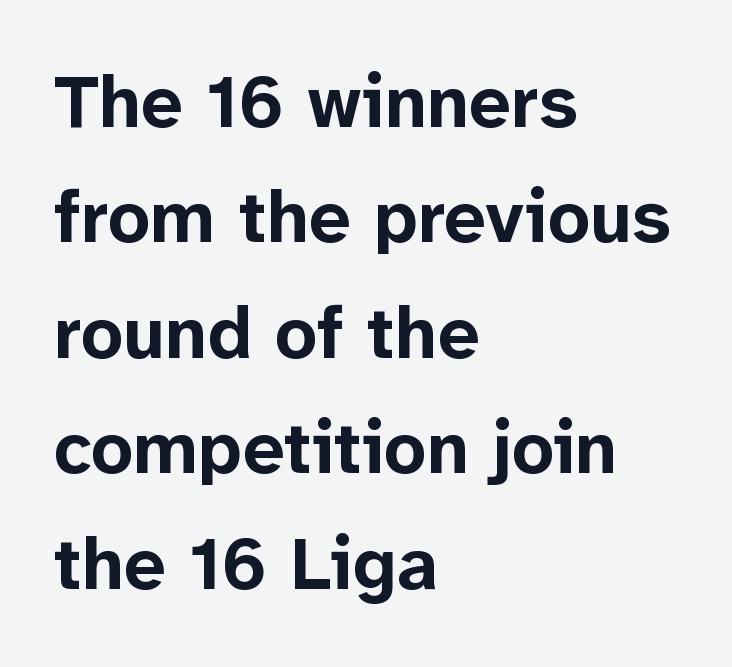
The image shows 74 px bold sans-serif type, upright; set left-aligned, normal line spacing (1.56x), normal letter spacing, not underlined; low stroke contrast and a medium x-height.
